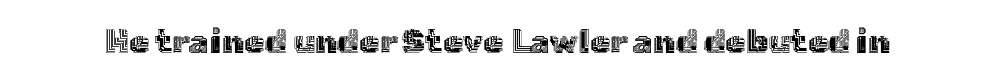
{"italic": "no", "width": "normal", "x_height": "medium", "monospaced": "no", "underline": "no", "letter_spacing": "normal", "letter_spacing_em": 0.0, "glyph_px": 33}
